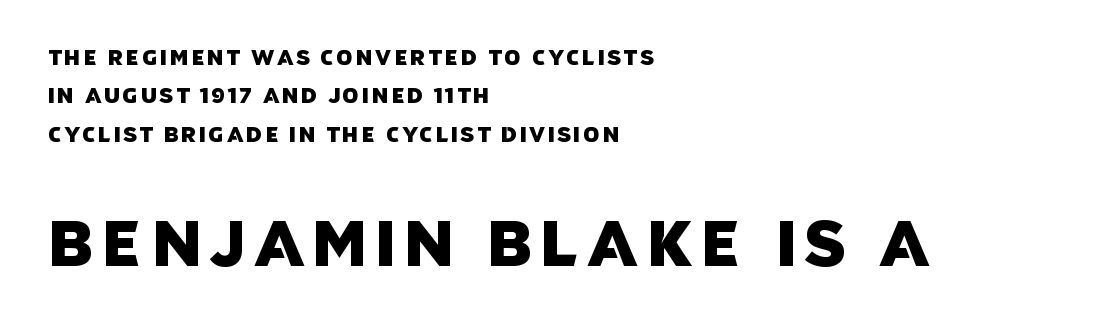
The image shows 64 px sans-serif type; set left-aligned, line spacing 1.83x, not underlined; the second (bottom) block is 3.05x larger; low stroke contrast and a large x-height.
